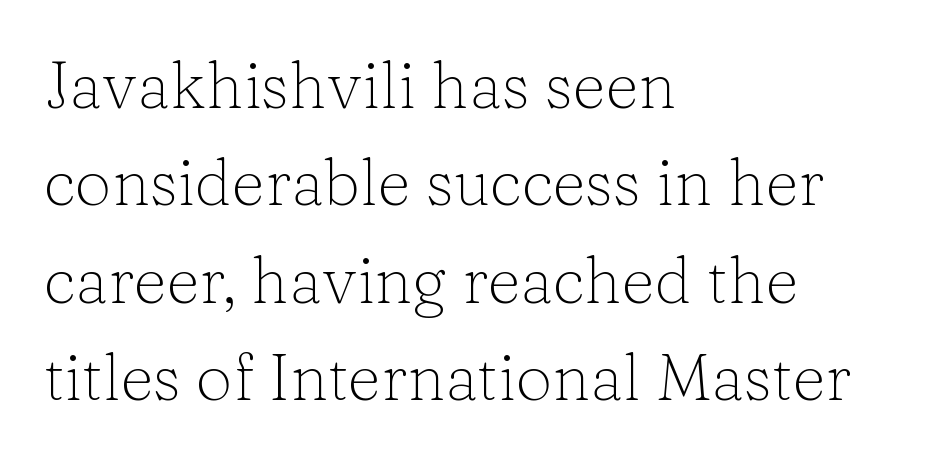
The image shows 65 px light serif type, upright; set left-aligned, normal line spacing (1.5x), normal letter spacing, not underlined; low stroke contrast and a medium x-height.
